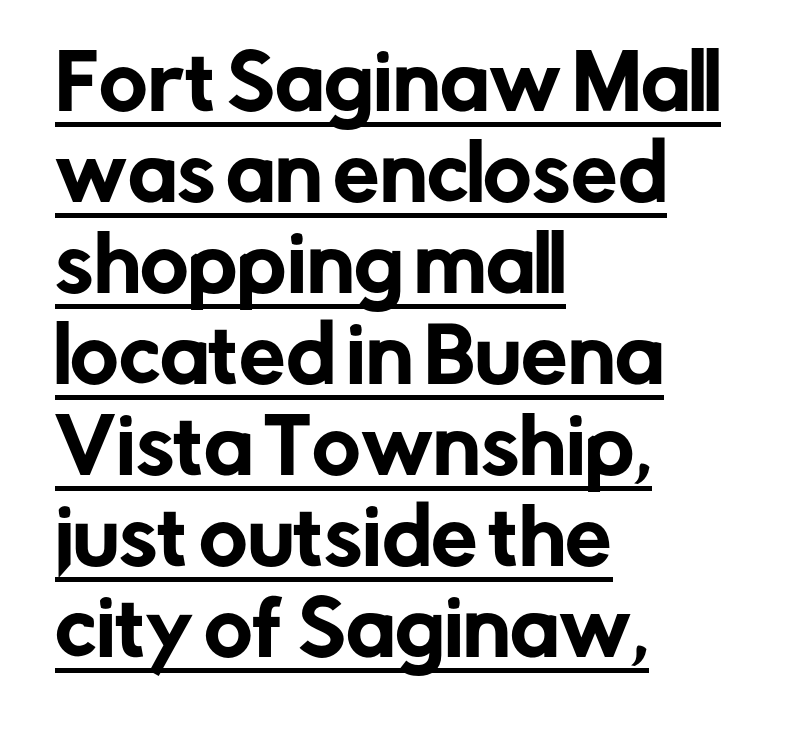
Q: Is the text italic (slanted)? A: No, it is upright.
Q: Is the typeface a serif or a sans-serif typeface? A: Sans-serif.
Q: Is the text underlined? A: Yes.
Q: How is the paragraph aligned? A: Left-aligned.
Q: Is the spacing between letters normal or unusually wide? A: Normal.
Q: Width (condensed, normal, or wide)? A: Normal.
Q: Stroke contrast? A: Low.
Q: x-height? A: Medium.
Q: Monospaced? A: No.
